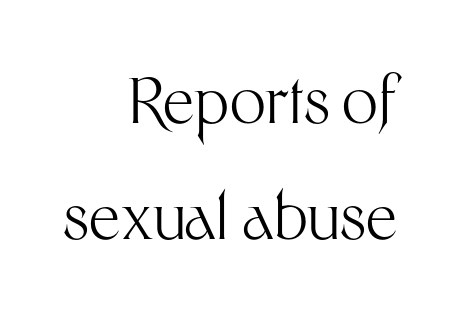
Just letters on the line, the space beneath them empty. Does the copy run flush right? Yes — the right margin is perfectly even. The face looks like a standard text weight, possibly lighter. Do the characters align in a grid? No, the font is proportional.
